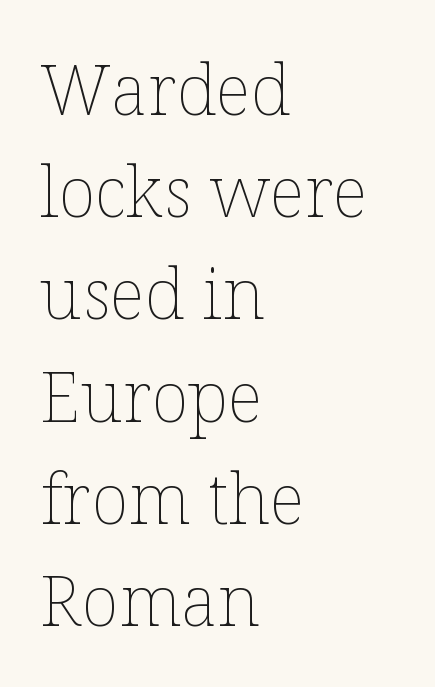
{"italic": "no", "bold": "no", "weight": "thin", "width": "normal", "stroke_contrast": "low", "x_height": "medium", "monospaced": "no", "underline": "no", "align": "left", "line_spacing": "normal", "line_spacing_ratio": 1.46, "letter_spacing": "normal", "letter_spacing_em": 0.0, "glyph_px": 70}
